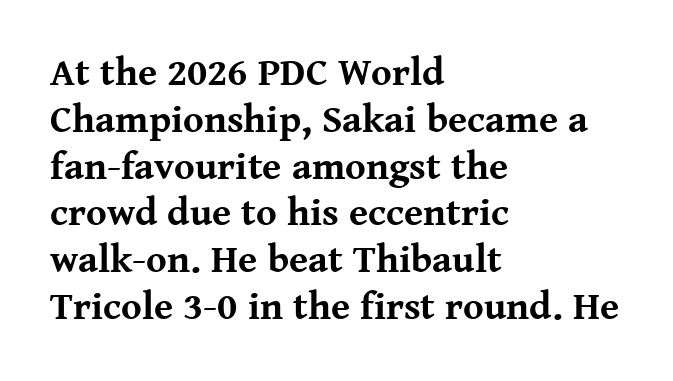
Q: Is the text bold? A: Yes.
Q: Is the text italic (slanted)? A: No, it is upright.
Q: Is the typeface a serif or a sans-serif typeface? A: Serif.
Q: Is the text underlined? A: No.
Q: How is the paragraph aligned? A: Left-aligned.
Q: Is the spacing between letters normal or unusually wide? A: Normal.
Q: Width (condensed, normal, or wide)? A: Normal.
Q: Stroke contrast? A: Medium.
Q: x-height? A: Medium.
Q: Monospaced? A: No.
